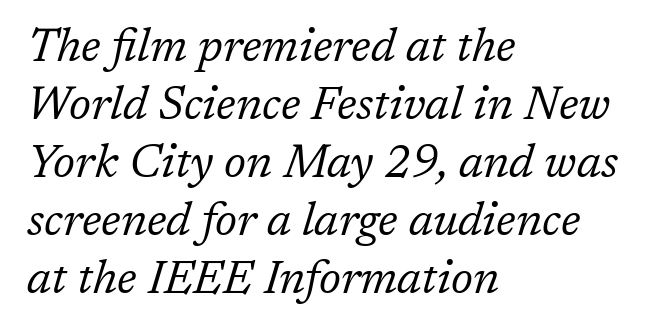
Q: Is the text bold? A: No.
Q: Is the text italic (slanted)? A: Yes, it leans right by about 17 degrees.
Q: Is the typeface a serif or a sans-serif typeface? A: Serif.
Q: Is the text underlined? A: No.
Q: How is the paragraph aligned? A: Left-aligned.
Q: Is the spacing between letters normal or unusually wide? A: Normal.
Q: Is the spacing between lines tight, normal or loose? A: Normal.
Q: Width (condensed, normal, or wide)? A: Normal.
Q: Stroke contrast? A: Low.
Q: x-height? A: Medium.
Q: Monospaced? A: No.
